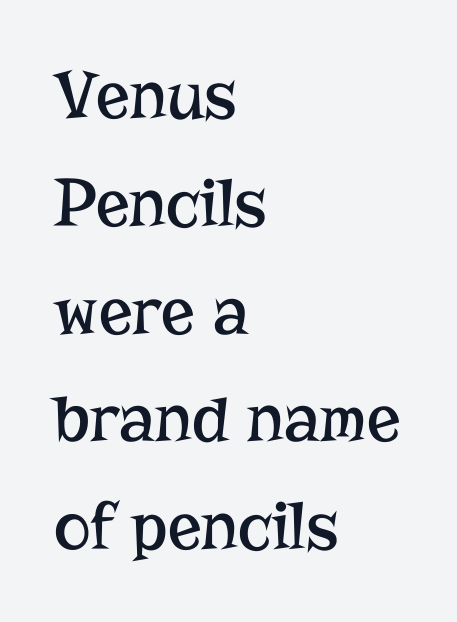
{"serif": "yes", "italic": "no", "bold": "no", "weight": "regular", "width": "normal", "stroke_contrast": "low", "x_height": "medium", "monospaced": "no", "underline": "no", "align": "left", "line_spacing": "normal", "line_spacing_ratio": 1.54, "letter_spacing": "normal", "letter_spacing_em": 0.0, "glyph_px": 70}
